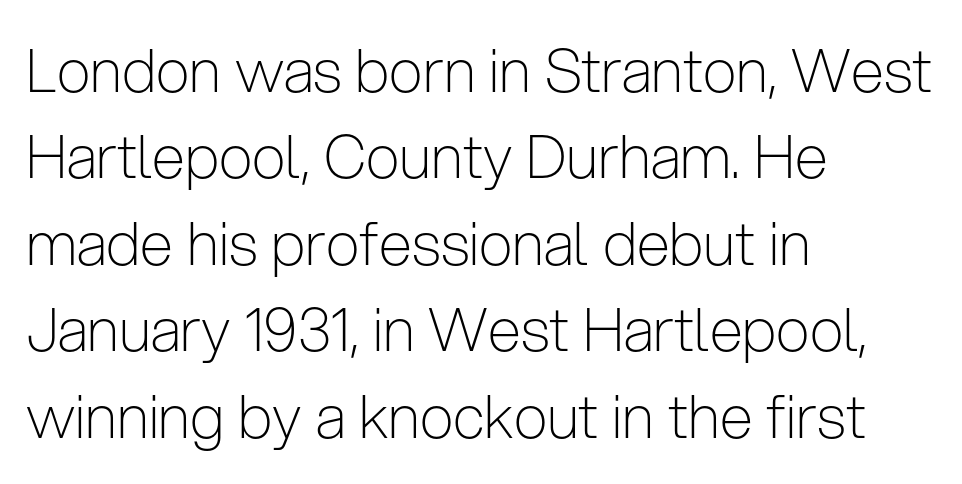
{"serif": "no", "italic": "no", "bold": "no", "weight": "light", "width": "condensed", "stroke_contrast": "low", "x_height": "medium", "monospaced": "no", "underline": "no", "align": "left", "line_spacing": "normal", "line_spacing_ratio": 1.44, "letter_spacing": "normal", "letter_spacing_em": 0.0, "glyph_px": 60}
